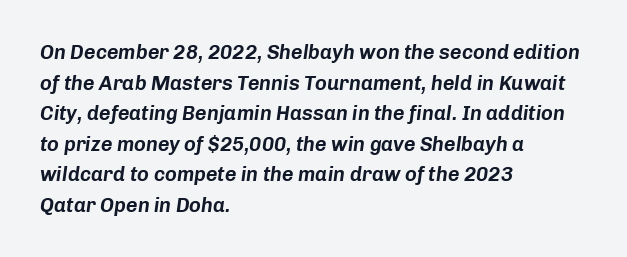
{"italic": "yes", "lean": "right", "slant_degrees": 8, "underline": "no", "align": "left", "line_spacing": "normal", "line_spacing_ratio": 1.53, "letter_spacing": "normal", "letter_spacing_em": 0.0, "glyph_px": 20}
